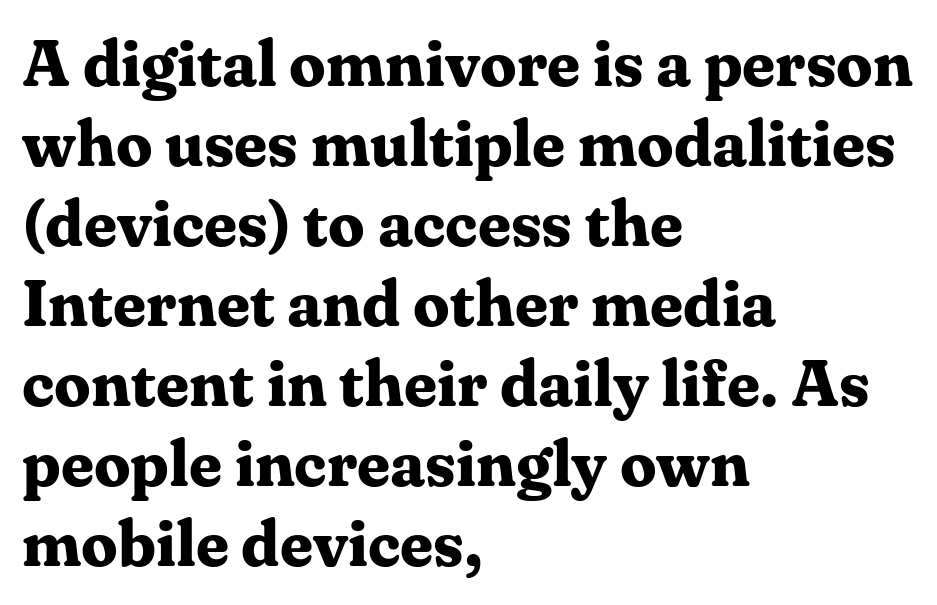
The image shows 65 px bold serif type, upright; set left-aligned, line spacing 1.23x, normal letter spacing, not underlined; medium stroke contrast and a medium x-height.
